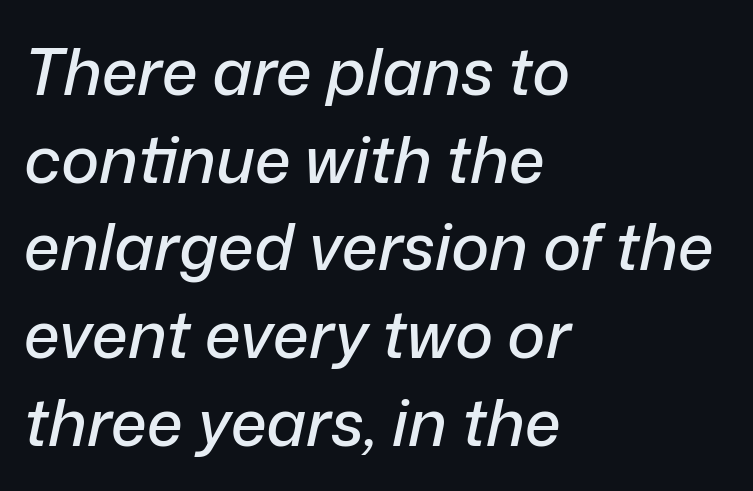
This is oblique type, the kind used for emphasis or titles. If you drew a ruler down the left edge, every line would touch it. Spacing verdict: proportional, widths tailored to each character. Anything drawn beneath the words? Only blank space.
